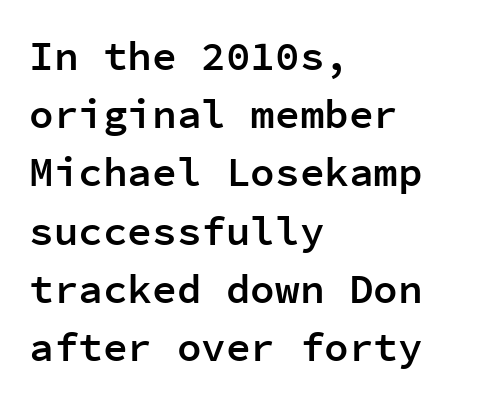
Horizontally, the lines are justified to the leading edge only. Posture: straight, roman, zero tilt. Honestly, the letter spacing is just normal — you wouldn't notice it. Here the designer chose a console-style face with uniform glyph widths.
